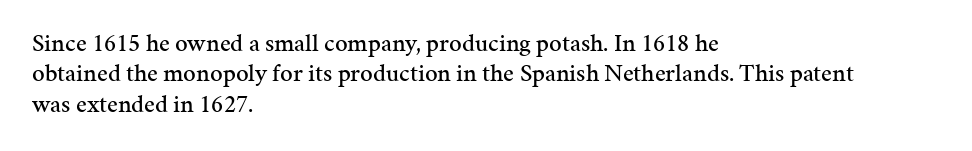
The typography opts for an upright posture over an oblique one. The letterforms sit shoulder to shoulder at normal distance. Compared with a centered layout, this one pins lines to the left instead. Descenders are the only things crossing below the line.
